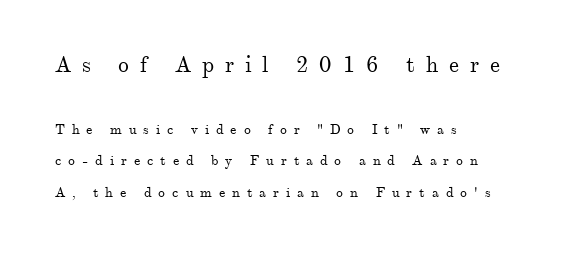
Q: Is the text bold? A: No.
Q: Is the text italic (slanted)? A: No, it is upright.
Q: Is the text underlined? A: No.
Q: How is the paragraph aligned? A: Left-aligned.
Q: Is the spacing between letters normal or unusually wide? A: Unusually wide.
Q: Is the spacing between lines tight, normal or loose? A: Loose.
Q: Which block of text is set in a larger size, the first (top) or the second (bottom)? A: The first (top) one.
